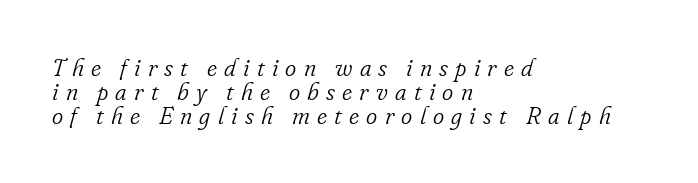
Q: Is the text bold? A: No.
Q: Is the text italic (slanted)? A: Yes, it leans right by about 16 degrees.
Q: Is the text underlined? A: No.
Q: How is the paragraph aligned? A: Left-aligned.
Q: Is the spacing between letters normal or unusually wide? A: Unusually wide.
Q: Is the spacing between lines tight, normal or loose? A: Tight.
